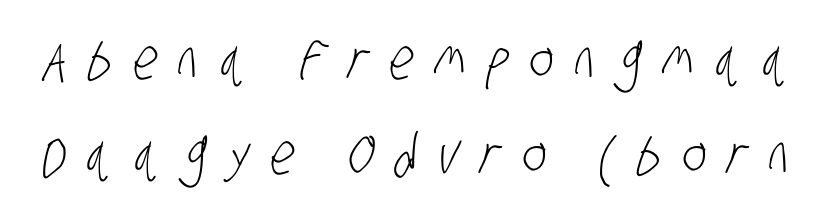
Q: Is the text bold? A: No.
Q: Is the typeface a serif or a sans-serif typeface? A: Sans-serif.
Q: Is the text underlined? A: No.
Q: Is the spacing between letters normal or unusually wide? A: Unusually wide.
Q: Is the spacing between lines tight, normal or loose? A: Normal.
Q: Width (condensed, normal, or wide)? A: Condensed.
Q: Stroke contrast? A: Low.
Q: x-height? A: Large.
Q: Monospaced? A: No.
